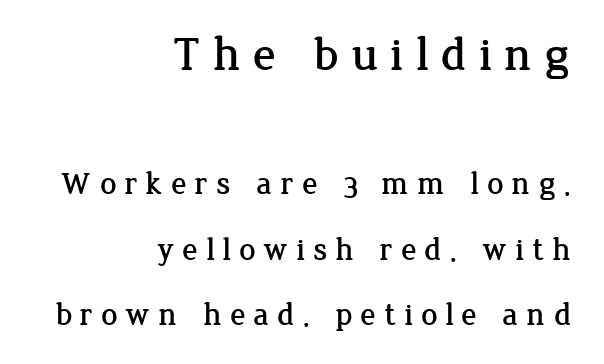
{"serif": "yes", "italic": "no", "width": "normal", "stroke_contrast": "low", "x_height": "medium", "monospaced": "no", "underline": "no", "align": "right", "line_spacing": "loose", "line_spacing_ratio": 2.04, "letter_spacing": "wide", "letter_spacing_em": 0.25, "larger_block": "first", "size_ratio": 1.5, "glyph_px": 48}
